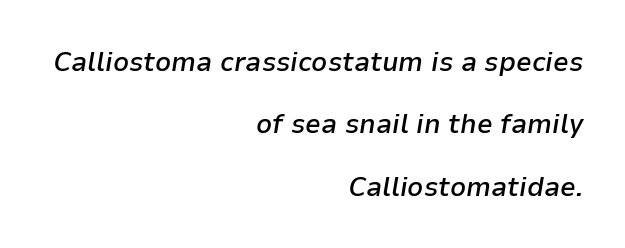
The image shows 28 px semibold type, italic (leaning right); set right-aligned, loose line spacing (2.23x), normal letter spacing, not underlined; low stroke contrast and a medium x-height.
